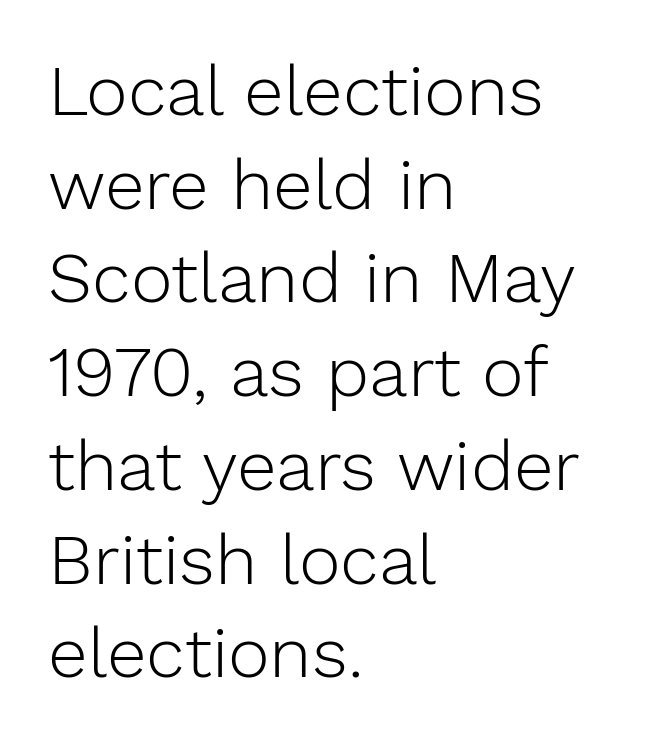
Q: Is the text bold? A: No.
Q: Is the text italic (slanted)? A: No, it is upright.
Q: Is the typeface a serif or a sans-serif typeface? A: Sans-serif.
Q: Is the text underlined? A: No.
Q: How is the paragraph aligned? A: Left-aligned.
Q: Is the spacing between letters normal or unusually wide? A: Normal.
Q: Is the spacing between lines tight, normal or loose? A: Normal.
Q: Width (condensed, normal, or wide)? A: Normal.
Q: Stroke contrast? A: Low.
Q: x-height? A: Medium.
Q: Monospaced? A: No.
